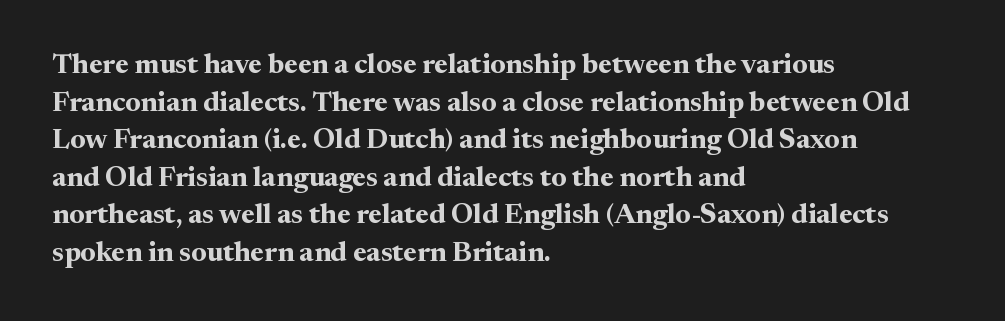
Q: Is the text bold? A: Yes.
Q: Is the text italic (slanted)? A: No, it is upright.
Q: Is the typeface a serif or a sans-serif typeface? A: Serif.
Q: Is the text underlined? A: No.
Q: How is the paragraph aligned? A: Left-aligned.
Q: Is the spacing between letters normal or unusually wide? A: Normal.
Q: Is the spacing between lines tight, normal or loose? A: Normal.
Q: Width (condensed, normal, or wide)? A: Normal.
Q: Stroke contrast? A: Medium.
Q: x-height? A: Medium.
Q: Monospaced? A: No.
